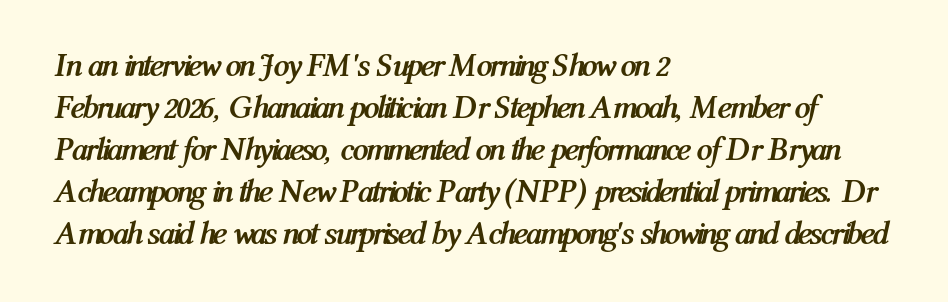
The image shows 32 px semibold, condensed type, italic (leaning right); set left-aligned, normal line spacing (1.31x), normal letter spacing, not underlined; medium stroke contrast and a medium x-height.
